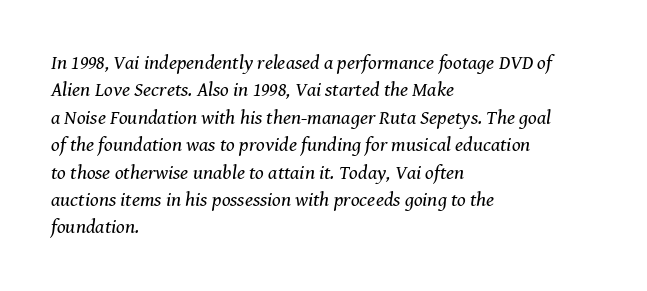
Q: Is the text bold? A: No.
Q: Is the text italic (slanted)? A: Yes, it leans right by about 8 degrees.
Q: Is the text underlined? A: No.
Q: How is the paragraph aligned? A: Left-aligned.
Q: Is the spacing between letters normal or unusually wide? A: Normal.
Q: Is the spacing between lines tight, normal or loose? A: Normal.
